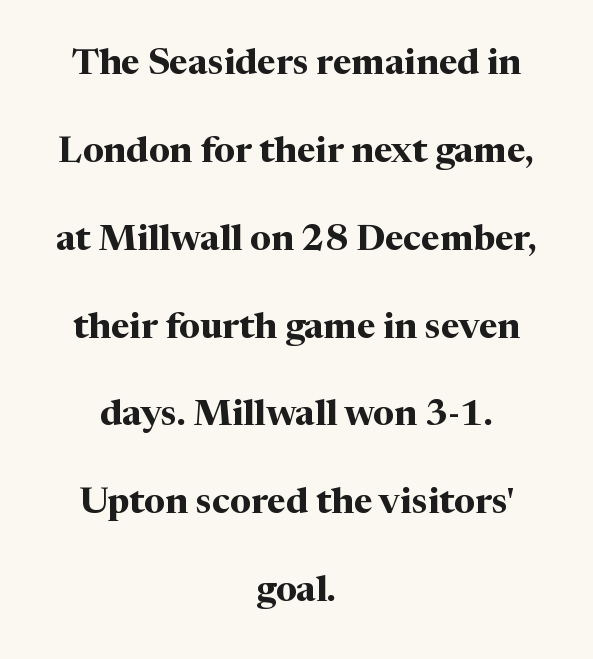
The image shows 36 px bold serif type, upright; set centered, loose line spacing (2.44x), normal letter spacing, not underlined; medium stroke contrast and a medium x-height.
